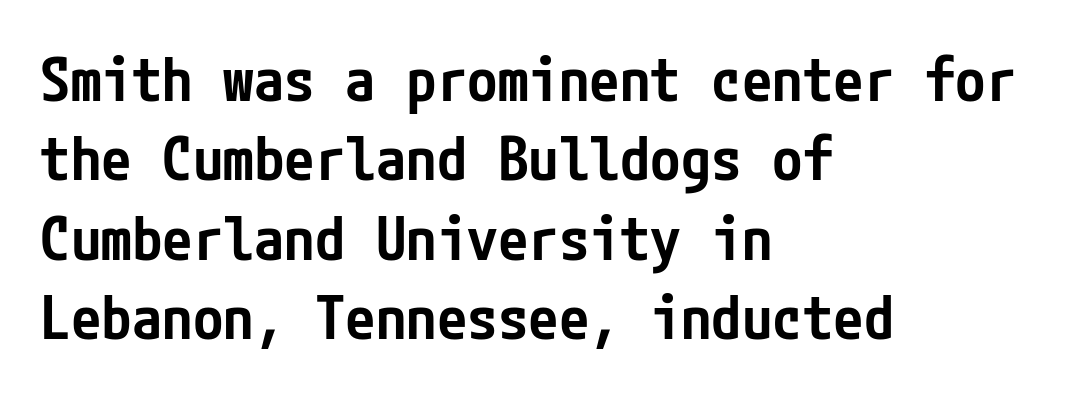
The image shows 61 px semibold, condensed sans-serif type, upright; set left-aligned, normal line spacing (1.3x), normal letter spacing, not underlined; low stroke contrast and a medium x-height.
